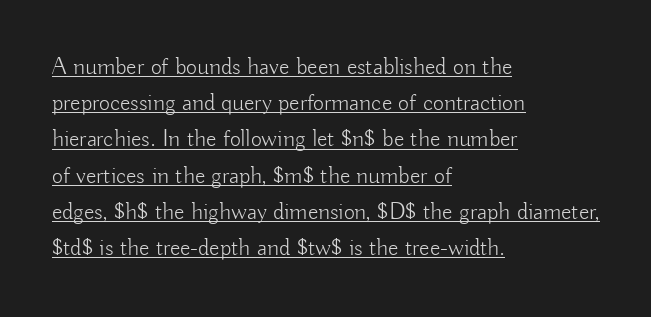
Q: Is the text bold? A: No.
Q: Is the text italic (slanted)? A: No, it is upright.
Q: Is the text underlined? A: Yes.
Q: How is the paragraph aligned? A: Left-aligned.
Q: Is the spacing between letters normal or unusually wide? A: Normal.
Q: Is the spacing between lines tight, normal or loose? A: Normal.
